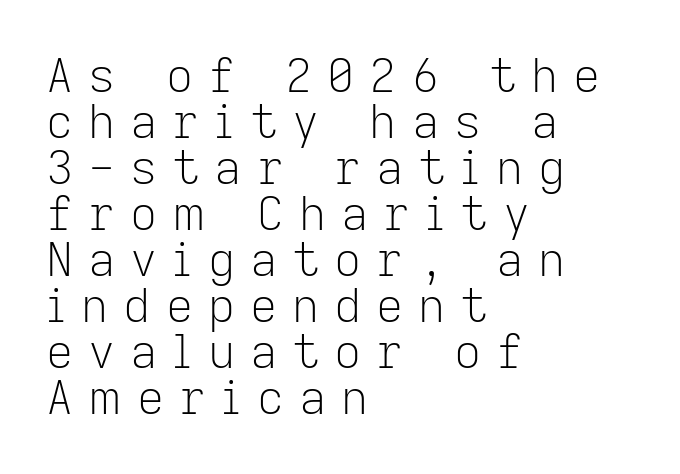
{"serif": "no", "italic": "no", "bold": "no", "weight": "light", "width": "normal", "stroke_contrast": "low", "x_height": "medium", "monospaced": "no", "underline": "no", "align": "left", "line_spacing": "tight", "line_spacing_ratio": 0.98, "letter_spacing": "wide", "letter_spacing_em": 0.32, "glyph_px": 47}
